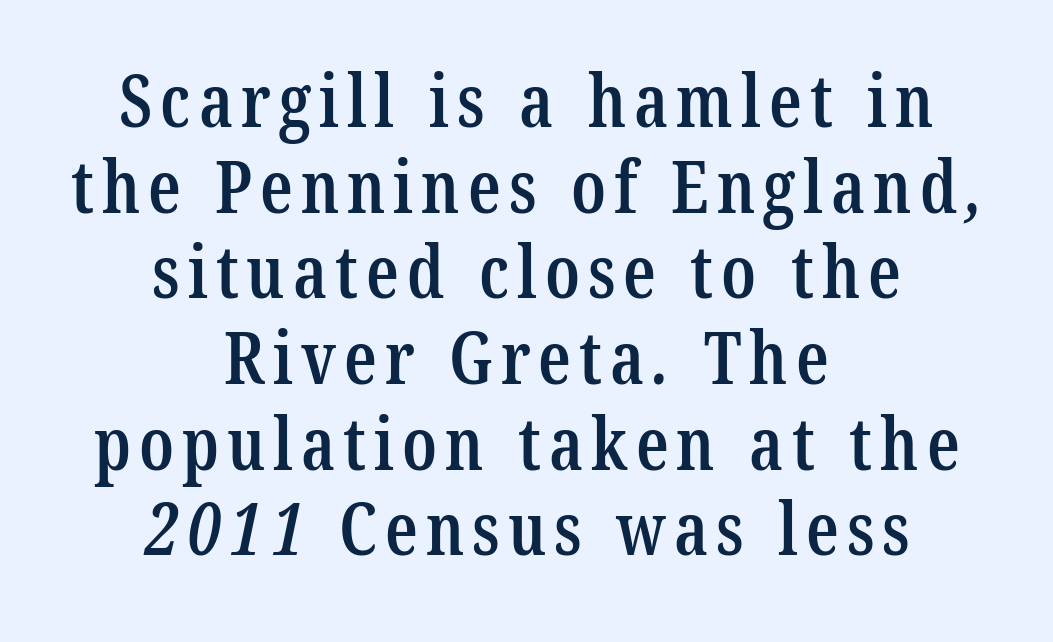
A centered setting, common on invitations and titles, is used for this passage. Typesetter's note: demi weight, one step under bold. Stroke terminals: seriffed. Nobody drew a line under any word here. The letters advance in unequal steps, a hallmark of proportional type.
